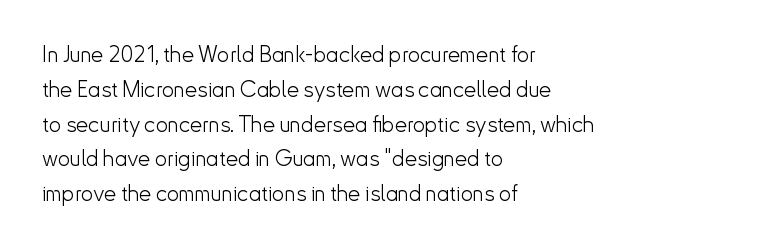
Q: Is the text bold? A: No.
Q: Is the text italic (slanted)? A: No, it is upright.
Q: Is the text underlined? A: No.
Q: How is the paragraph aligned? A: Left-aligned.
Q: Is the spacing between letters normal or unusually wide? A: Normal.
Q: Is the spacing between lines tight, normal or loose? A: Normal.
